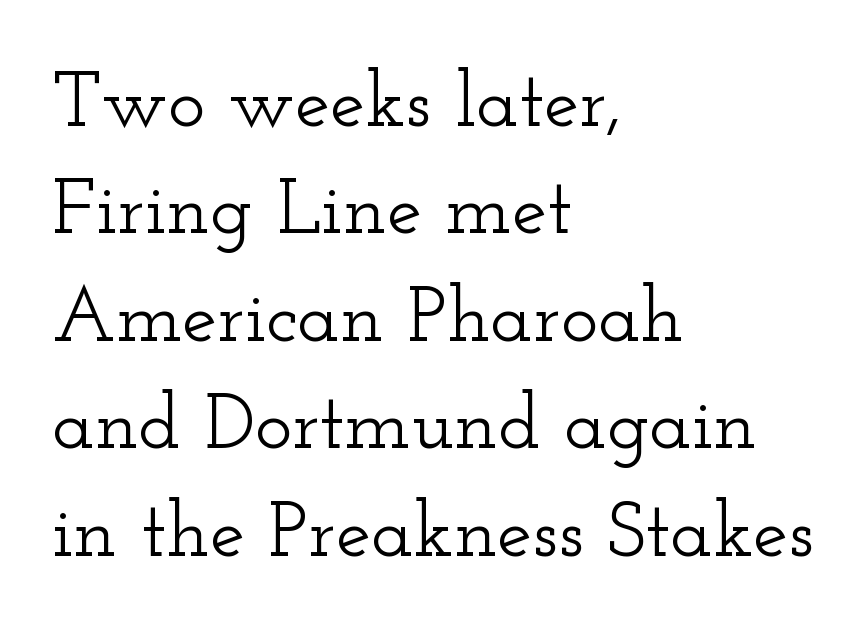
{"serif": "yes", "italic": "no", "width": "wide", "stroke_contrast": "low", "x_height": "small", "monospaced": "no", "underline": "no", "align": "left", "line_spacing": "normal", "line_spacing_ratio": 1.36, "letter_spacing": "normal", "letter_spacing_em": 0.0, "glyph_px": 79}
